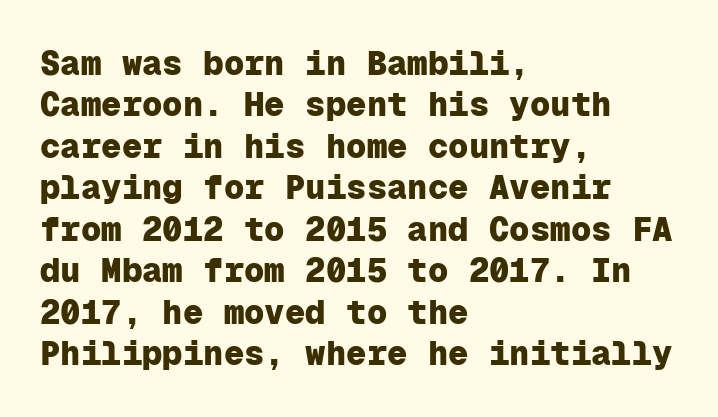
The image shows 34 px heavy sans-serif type, upright, monospaced; set left-aligned, line spacing 1.22x, normal letter spacing, not underlined; low stroke contrast and a medium x-height.
